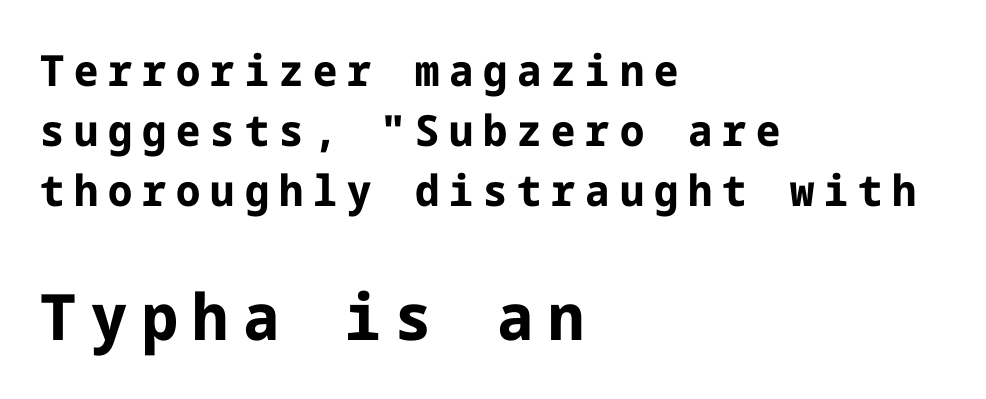
The image shows 64 px bold sans-serif type, upright; set left-aligned, normal line spacing (1.39x), unusually wide letter spacing (+0.23 em), not underlined; the second (bottom) block is 1.49x larger; low stroke contrast and a medium x-height.
